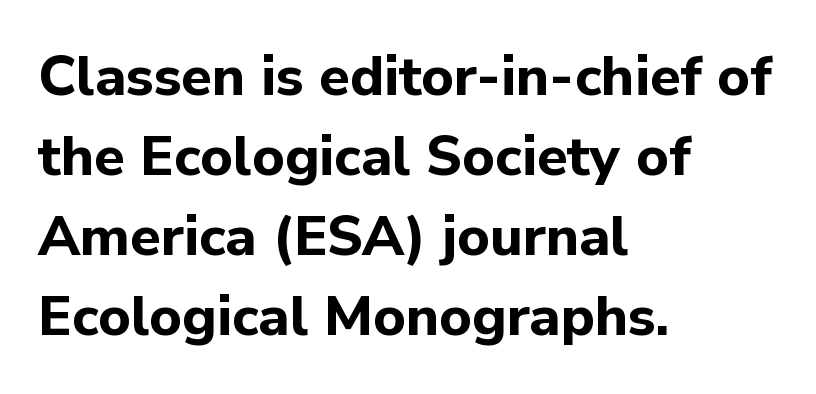
The image shows 56 px bold sans-serif type, upright; set left-aligned, normal line spacing (1.43x), normal letter spacing, not underlined; low stroke contrast and a medium x-height.
